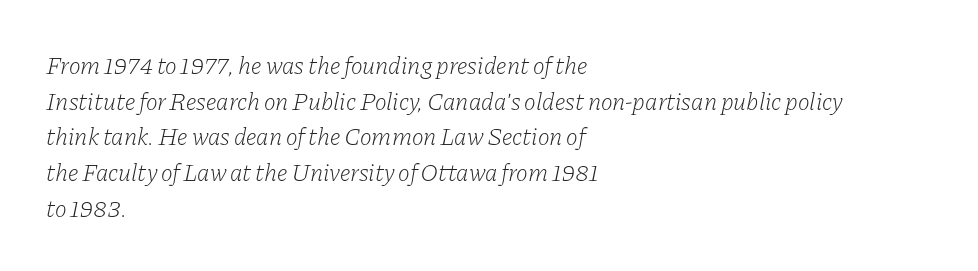
Q: Is the text bold? A: No.
Q: Is the text italic (slanted)? A: Yes, it leans right by about 11 degrees.
Q: Is the text underlined? A: No.
Q: How is the paragraph aligned? A: Left-aligned.
Q: Is the spacing between letters normal or unusually wide? A: Normal.
Q: Is the spacing between lines tight, normal or loose? A: Normal.
